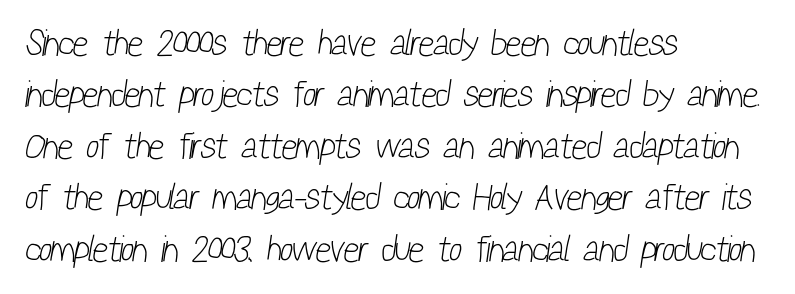
Ink coverage per letter is moderate at most. Between one letter and the next there's only the usual sliver of space. The leading is moderate, giving the passage an even texture. Letterform terminals end flat and unadorned throughout the passage. The space directly below the letters is spotless. Do the characters align in a grid? No, the font is proportional.
